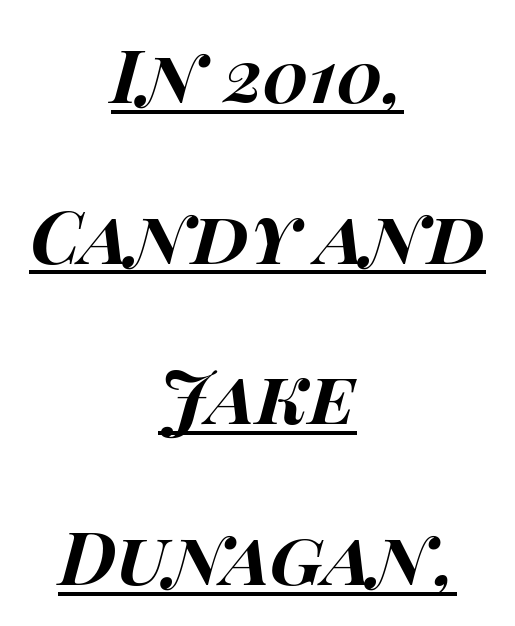
The passage is arranged like a title page — every line centered. This sample uses an oblique cut, with every glyph tilted off the vertical. As a designer I'd log this as weight 700, bold. Character widths vary here, with narrow letters taking less room than wide ones. What decoration does the sample have? An underline. The tracking reads as untouched default to a designer's eye.
